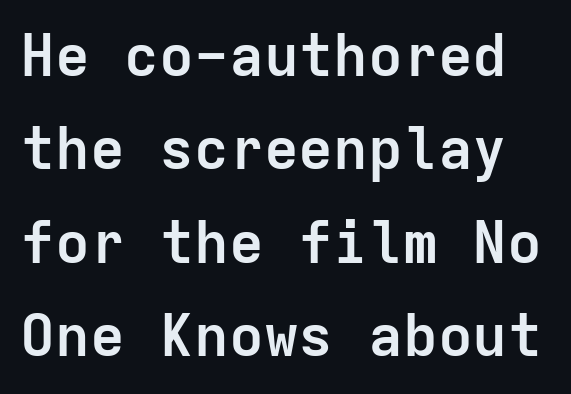
{"serif": "no", "italic": "no", "bold": "yes", "weight": "semibold", "width": "normal", "stroke_contrast": "low", "x_height": "medium", "monospaced": "yes", "underline": "no", "line_spacing": "normal", "line_spacing_ratio": 1.61, "letter_spacing": "normal", "letter_spacing_em": 0.0, "glyph_px": 58}
